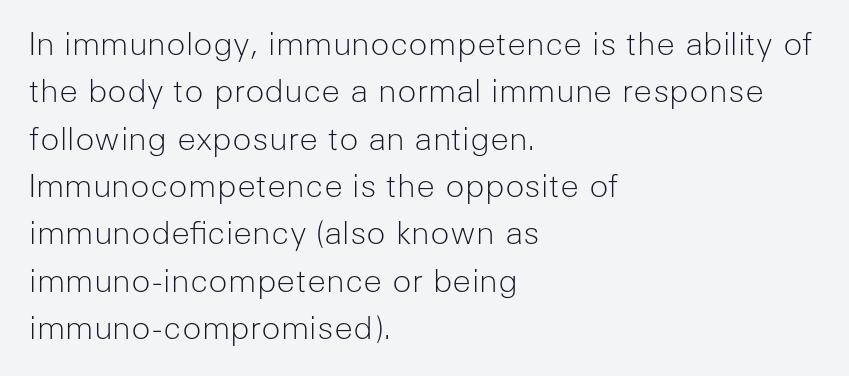
Q: Is the text bold? A: No.
Q: Is the text italic (slanted)? A: No, it is upright.
Q: Is the typeface a serif or a sans-serif typeface? A: Sans-serif.
Q: Is the text underlined? A: No.
Q: How is the paragraph aligned? A: Left-aligned.
Q: Is the spacing between letters normal or unusually wide? A: Normal.
Q: Is the spacing between lines tight, normal or loose? A: Normal.
Q: Width (condensed, normal, or wide)? A: Normal.
Q: Stroke contrast? A: Low.
Q: x-height? A: Medium.
Q: Monospaced? A: No.
